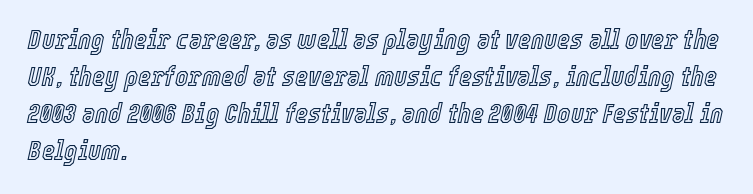
The image shows 28 px condensed type, italic (leaning right); set left-aligned, normal line spacing (1.32x), normal letter spacing, not underlined; a medium x-height.
